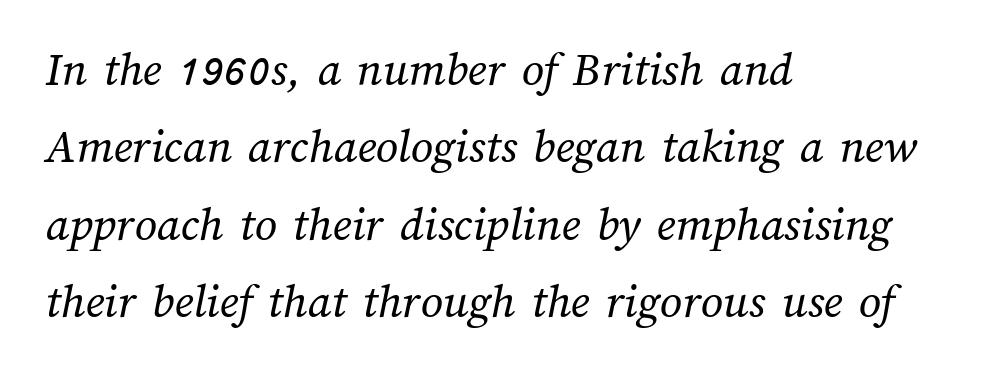
{"bold": "no", "weight": "regular", "width": "normal", "stroke_contrast": "medium", "x_height": "medium", "monospaced": "no", "underline": "no", "align": "left", "line_spacing": "normal", "line_spacing_ratio": 1.58, "letter_spacing": "normal", "letter_spacing_em": 0.0, "glyph_px": 49}
